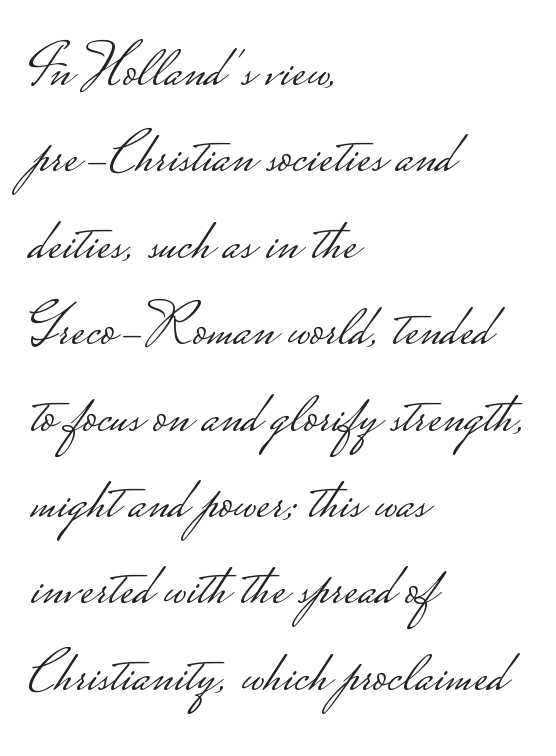
This block has exactly the height ordinary leading produces. Quick note: underline off. The letters advance in unequal steps, a hallmark of proportional type. All the whitespace from short lines collects on the right. Nothing heavy about these letters — not bold at all.
